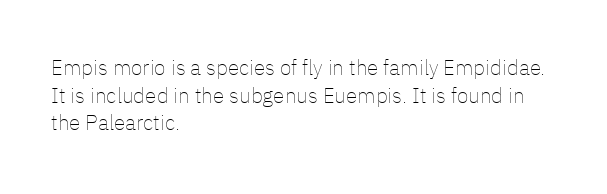
Every stem runs plumb, perpendicular to the baseline. Leftover space on each line is placed entirely after the last word. Check the space under the baseline: it is left empty. This reads as an unemphasized weight, regular at the heaviest. Caption: standard tracking, unaltered.
